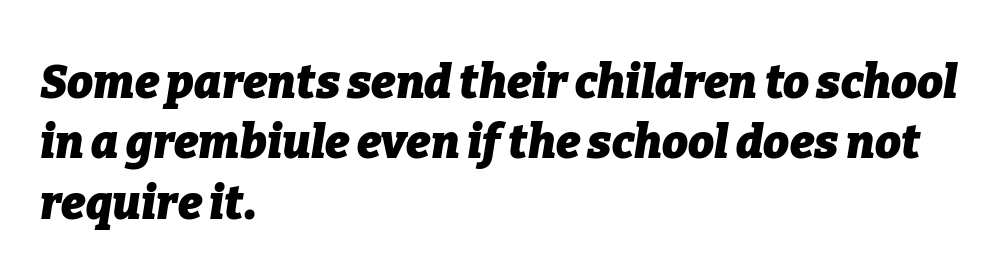
The foot of each line stays bare and open. In CSS terms this would be text-align: left. Vertical spacing — default. No extra tracking has been applied to these lines. A full-strength bold gives these letters their thick strokes. Varying glyph widths throughout — classic text-font behaviour.
